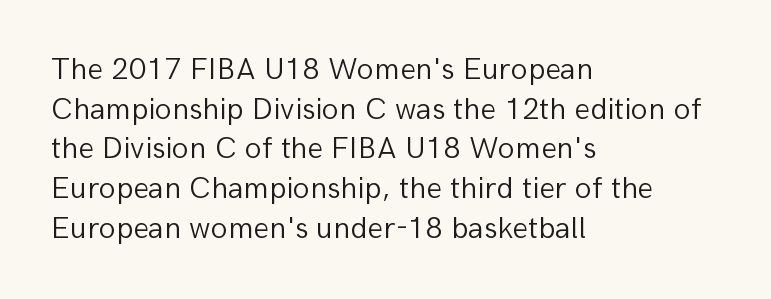
{"serif": "no", "italic": "no", "bold": "no", "weight": "light", "width": "normal", "stroke_contrast": "low", "x_height": "medium", "monospaced": "no", "underline": "no", "align": "left", "line_spacing": "normal", "line_spacing_ratio": 1.28, "letter_spacing": "normal", "letter_spacing_em": 0.0, "glyph_px": 31}
